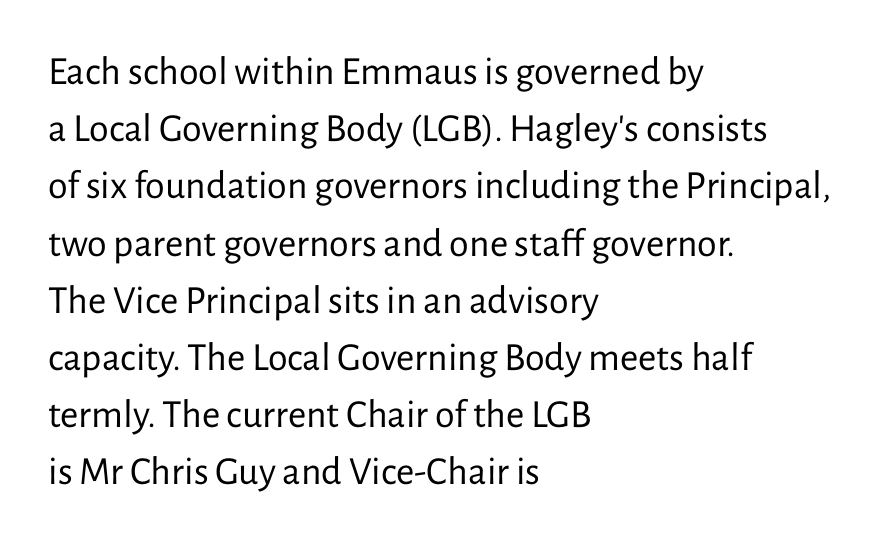
{"serif": "no", "italic": "no", "bold": "no", "weight": "regular", "width": "normal", "stroke_contrast": "low", "x_height": "medium", "monospaced": "no", "underline": "no", "align": "left", "line_spacing": "normal", "line_spacing_ratio": 1.43, "letter_spacing": "normal", "letter_spacing_em": 0.0, "glyph_px": 40}
